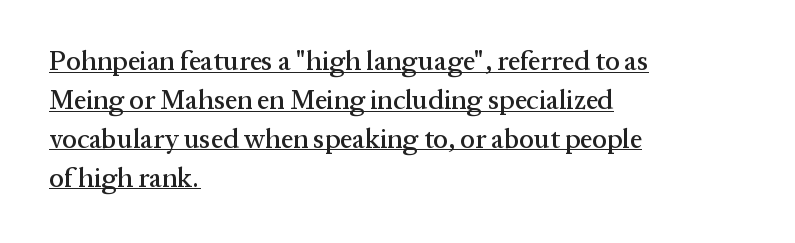
{"italic": "no", "underline": "yes", "align": "left", "line_spacing": "normal", "line_spacing_ratio": 1.44, "letter_spacing": "normal", "letter_spacing_em": 0.0, "glyph_px": 27}
